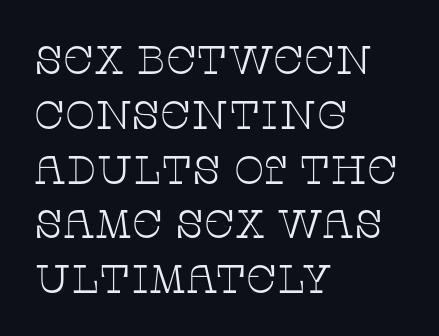
The image shows 40 px thin, wide serif type, upright; set left-aligned, normal line spacing (1.37x), normal letter spacing, not underlined; low stroke contrast and a large x-height.
